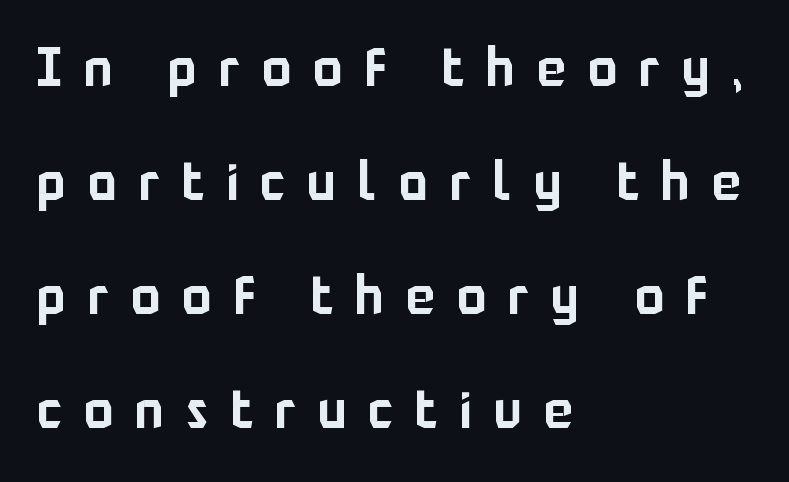
The image shows 54 px sans-serif type, upright; set left-aligned, loose line spacing (2.11x), unusually wide letter spacing (+0.41 em), not underlined; low stroke contrast and a medium x-height.
